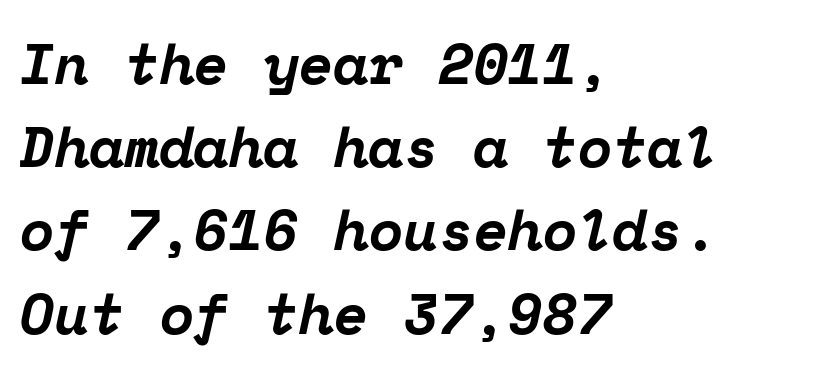
{"serif": "yes", "italic": "yes", "lean": "right", "slant_degrees": 12, "bold": "yes", "weight": "bold", "width": "normal", "stroke_contrast": "low", "x_height": "medium", "monospaced": "yes", "underline": "no", "align": "left", "line_spacing": "normal", "line_spacing_ratio": 1.46, "letter_spacing": "normal", "letter_spacing_em": 0.0, "glyph_px": 57}
